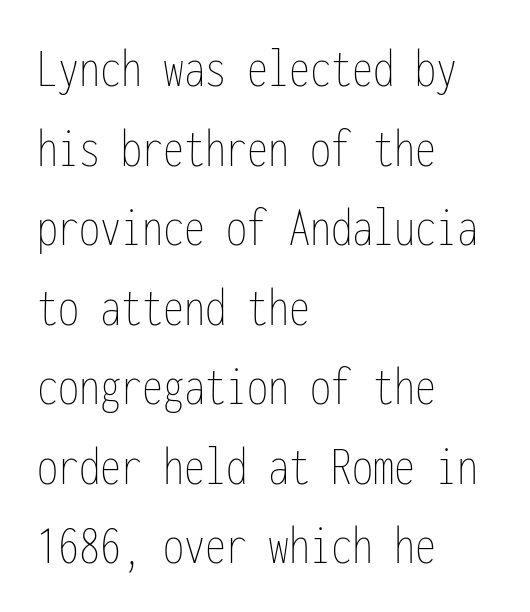
The image shows 56 px thin, condensed type, upright, monospaced; set left-aligned, normal line spacing (1.42x), normal letter spacing, not underlined; low stroke contrast and a medium x-height.
